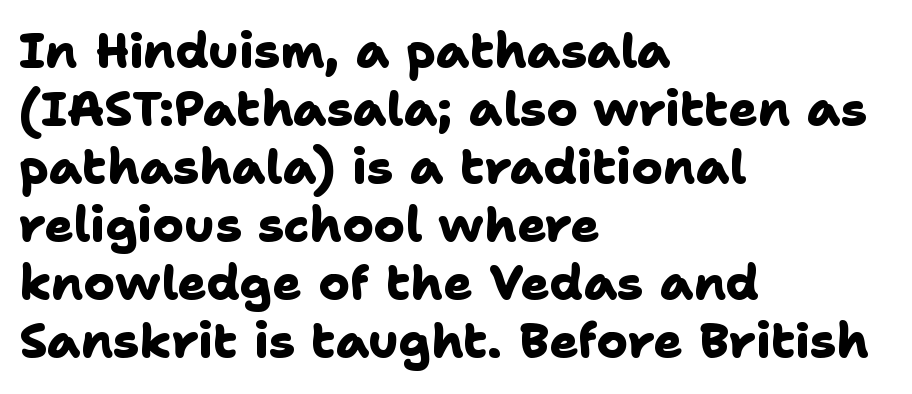
This is sans-serif lettering, the kind often seen on screens and signage. Is the type bold? Yes — the strokes are clearly thick and heavy. Clear beneath every line of the passage. Every row of glyphs begins at an identical x-position on the left. Students, note that the glyphs here touch the page at normal intervals. Character widths vary here, with narrow letters taking less room than wide ones.
